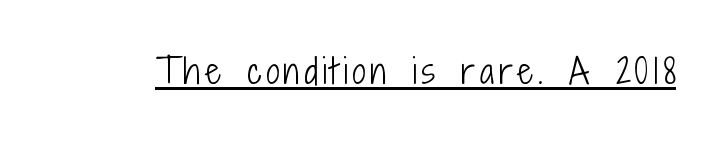
{"serif": "no", "italic": "no", "bold": "no", "weight": "light", "width": "condensed", "stroke_contrast": "low", "x_height": "medium", "monospaced": "no", "underline": "yes", "glyph_px": 34}
